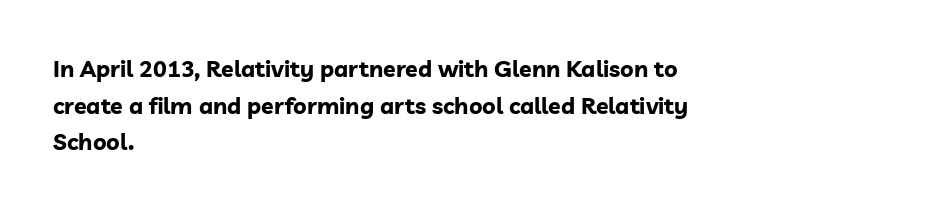
The image shows 23 px bold type, upright; set left-aligned, normal line spacing (1.59x), normal letter spacing, not underlined.
